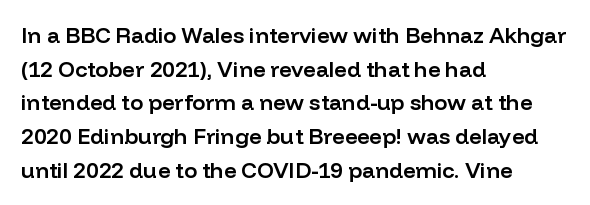
Every character sits straight up, as roman type does. Does extra space separate the letters? No, they use regular spacing. A somewhat darkened texture: the type is semibold rather than bold. A typesetter would call this leading conventional body-copy spacing.
